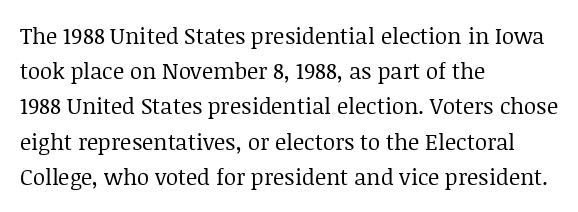
{"italic": "no", "bold": "no", "underline": "no", "align": "left", "line_spacing": "normal", "line_spacing_ratio": 1.6, "letter_spacing": "normal", "letter_spacing_em": 0.0, "glyph_px": 22}
